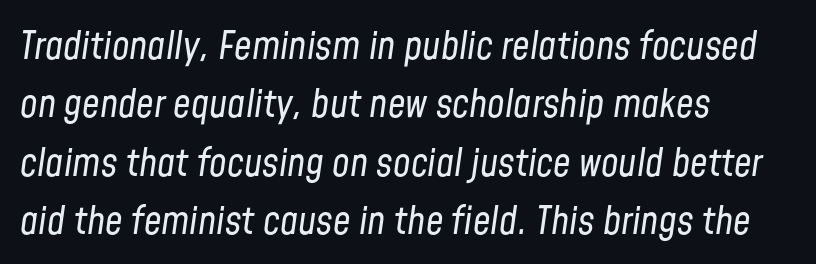
The space between consecutive lines is moderate. The zone under the glyphs is completely vacant. Spacing verdict: proportional, widths tailored to each character. Heaviness? Minimal to ordinary, like unemphasized prose. Observe the ordinary spacing: letters are neighbours, not strangers.
